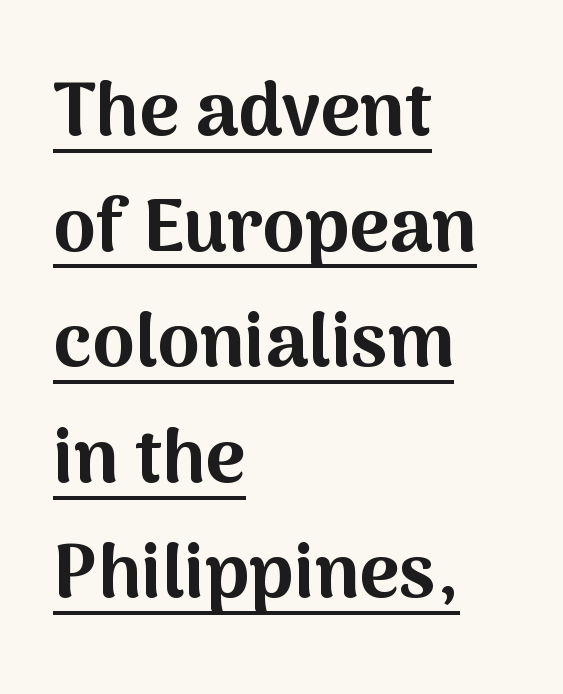
Q: Is the text bold? A: Yes.
Q: Is the text italic (slanted)? A: No, it is upright.
Q: Is the typeface a serif or a sans-serif typeface? A: Sans-serif.
Q: Is the text underlined? A: Yes.
Q: How is the paragraph aligned? A: Left-aligned.
Q: Is the spacing between letters normal or unusually wide? A: Normal.
Q: Is the spacing between lines tight, normal or loose? A: Normal.
Q: Width (condensed, normal, or wide)? A: Normal.
Q: Stroke contrast? A: Medium.
Q: x-height? A: Medium.
Q: Monospaced? A: No.
